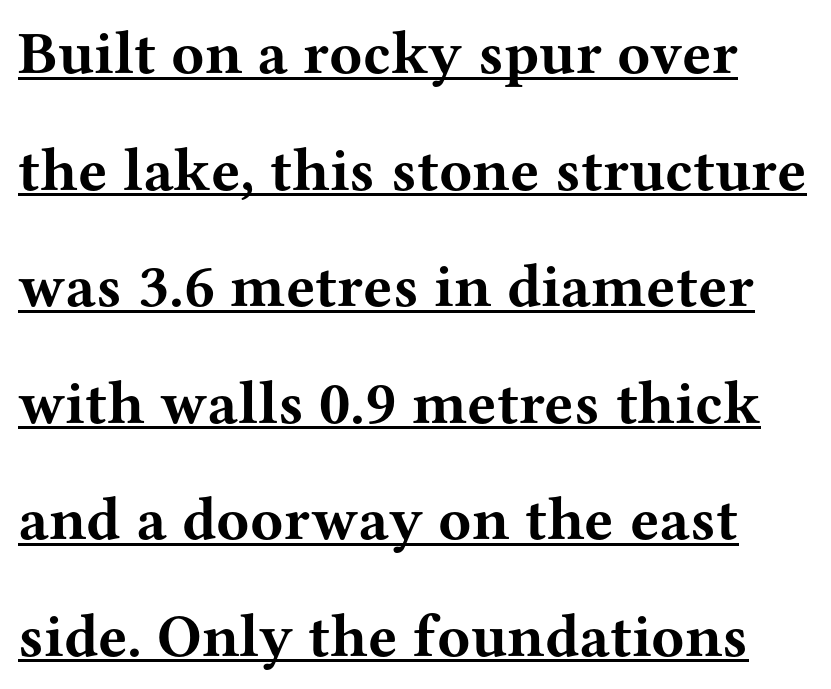
{"serif": "yes", "italic": "no", "bold": "yes", "weight": "bold", "width": "wide", "stroke_contrast": "medium", "x_height": "medium", "monospaced": "no", "underline": "yes", "line_spacing": "loose", "line_spacing_ratio": 1.91, "letter_spacing": "normal", "letter_spacing_em": 0.0, "glyph_px": 61}
